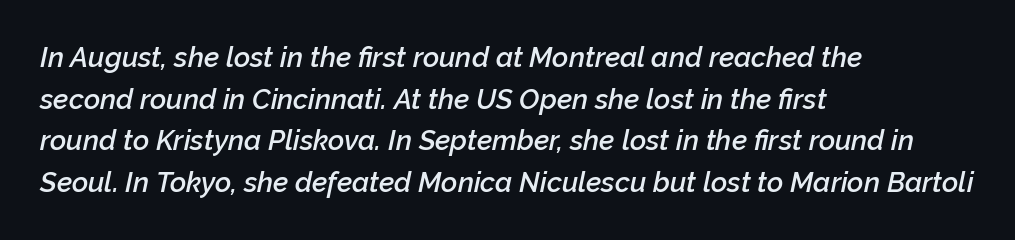
The passage shown is not underscored anywhere. This sample uses plain, unmodified letter spacing. The glyphs have the mass of a demibold cut, below bold. The rag falls on the right side of this text block. The letters advance in unequal steps, a hallmark of proportional type.
